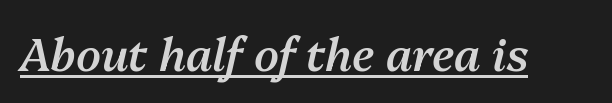
{"italic": "yes", "lean": "right", "slant_degrees": 13, "bold": "semi", "weight": "semibold", "width": "normal", "stroke_contrast": "medium", "x_height": "medium", "monospaced": "no", "underline": "yes", "letter_spacing": "normal", "letter_spacing_em": 0.0, "glyph_px": 45}
